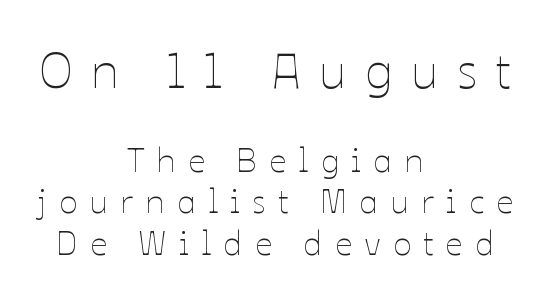
Each stroke keeps to a modest, everyday thickness or less. Nope, not italic — everything's standing straight. Is this a fixed-width face? No — the glyphs have proportional, varying widths. Look at the tracking — it's clearly loosened, letters drifting apart.
